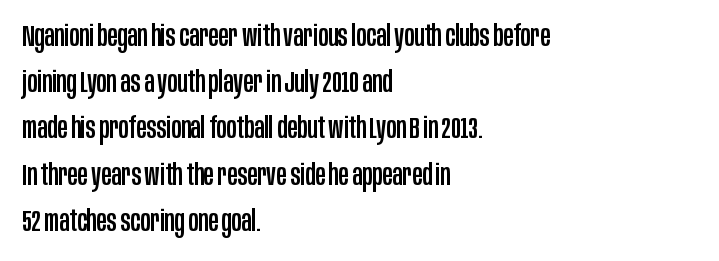
The face used here is rendered with its standard letterfit. The space directly below the letters is spotless. The leading is moderate, giving the passage an even texture. The paragraph shown leans on its left margin. Ascenders rise straight up at ninety degrees. You could not count columns in this text — the font is proportionally spaced.
